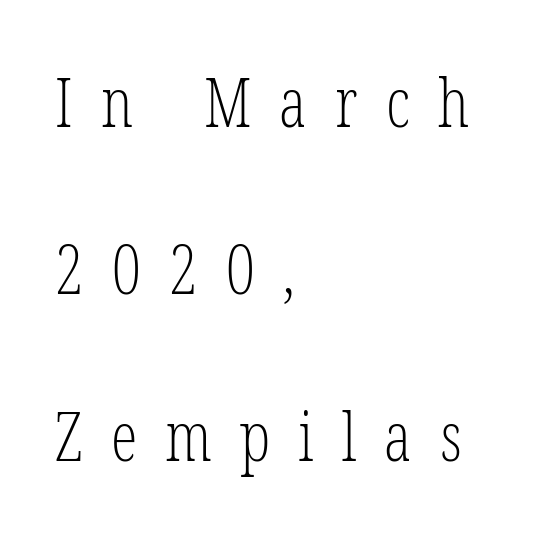
The image shows 67 px light, condensed serif type, upright; set left-aligned, loose line spacing (2.49x), unusually wide letter spacing (+0.42 em), not underlined; low stroke contrast and a medium x-height.
